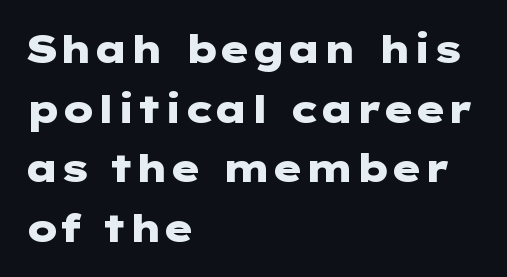
The image shows 38 px heavy, wide sans-serif type, upright; set left-aligned, normal line spacing (1.57x), normal letter spacing, not underlined; low stroke contrast and a medium x-height.
